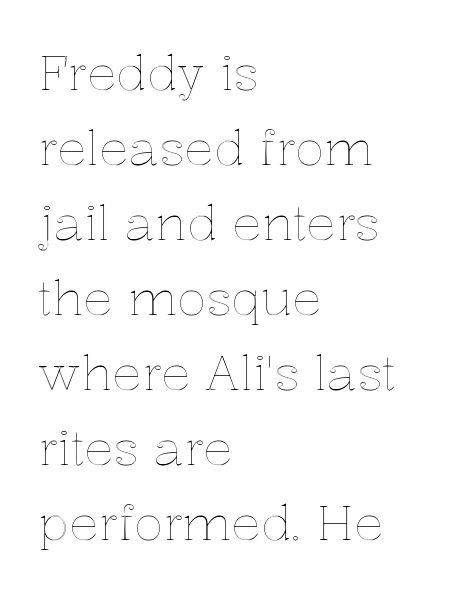
Q: Is the text italic (slanted)? A: No, it is upright.
Q: Is the text underlined? A: No.
Q: How is the paragraph aligned? A: Left-aligned.
Q: Is the spacing between letters normal or unusually wide? A: Normal.
Q: Is the spacing between lines tight, normal or loose? A: Normal.
Q: Width (condensed, normal, or wide)? A: Normal.
Q: x-height? A: Medium.
Q: Monospaced? A: No.
